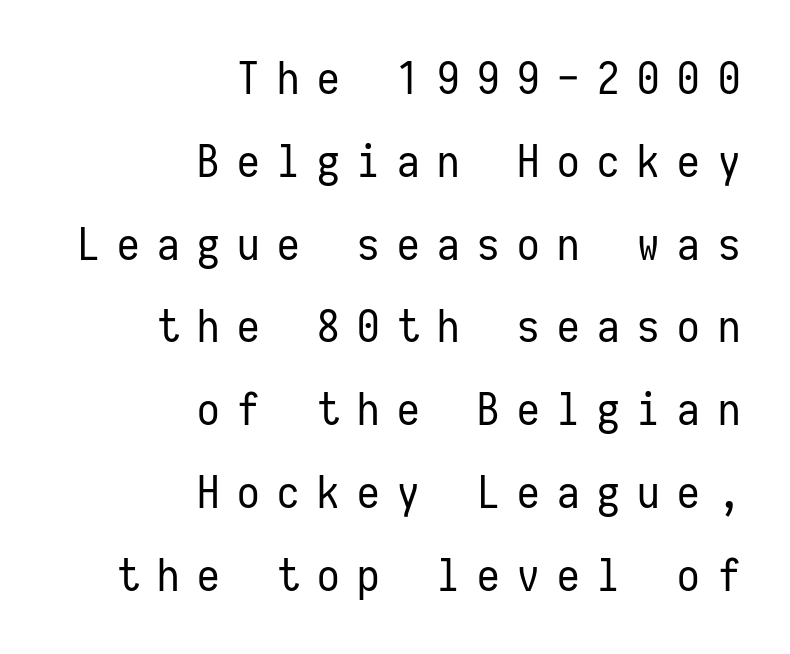
Stroke mass is kept to a normal reading level or below. The letters are spread apart with noticeably loose tracking. Observe the absence of serifs on each vertical stroke in this sample. The string is rendered with underlining switched off. Ordinary non-slanted type is in use. Is the block centered? No — it sits flush against the right margin.
